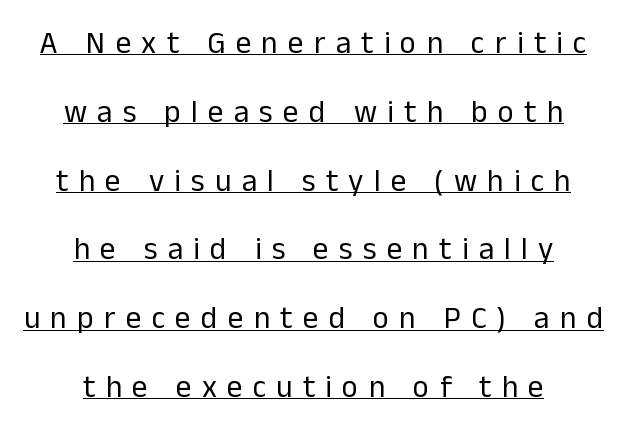
Q: Is the text bold? A: No.
Q: Is the text italic (slanted)? A: No, it is upright.
Q: Is the typeface a serif or a sans-serif typeface? A: Sans-serif.
Q: Is the text underlined? A: Yes.
Q: How is the paragraph aligned? A: Centered.
Q: Is the spacing between letters normal or unusually wide? A: Unusually wide.
Q: Is the spacing between lines tight, normal or loose? A: Loose.
Q: Width (condensed, normal, or wide)? A: Normal.
Q: Stroke contrast? A: Low.
Q: x-height? A: Medium.
Q: Monospaced? A: No.
